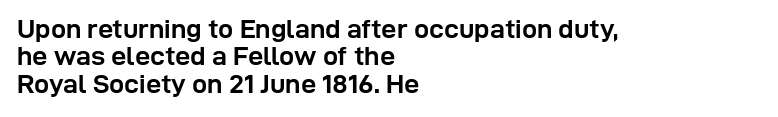
Every letter is thick-stroked: bold, no question. Ascenders rise straight up at ninety degrees. Standard letterfit; no display-style spreading of the glyphs. Quick note: underline off.
